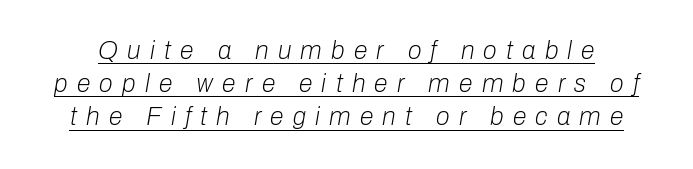
{"italic": "yes", "lean": "right", "slant_degrees": 10, "bold": "no", "underline": "yes", "line_spacing": "normal", "line_spacing_ratio": 1.33, "letter_spacing": "wide", "letter_spacing_em": 0.37, "glyph_px": 25}
